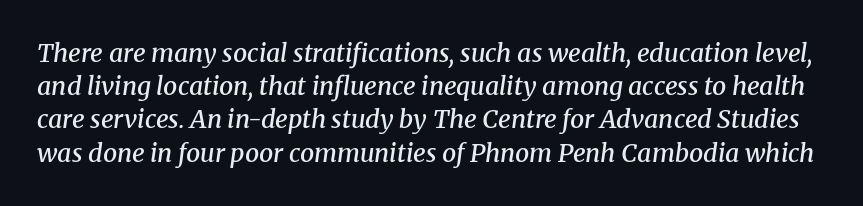
Typesetter's note: demi weight, one step under bold. Successive baselines arrive at the customary interval. A bare baseline throughout the passage. Rendered with sloped, italic letterforms. Default kerning and tracking; the words read as compact shapes.
